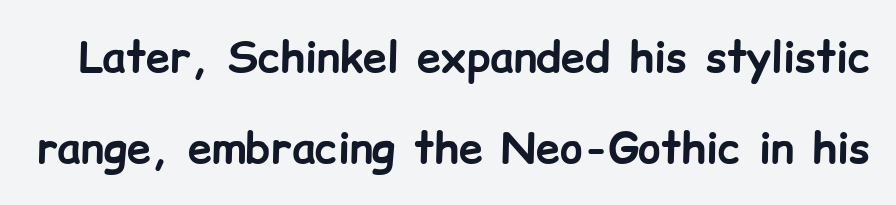
The passage shown is typeset with a sans-serif family. Chunky letters — that's bold for sure. These lines stand farther apart than default settings would place them. Character widths vary here, with narrow letters taking less room than wide ones. A clean baseline with only descenders dipping below it. Observe the ordinary spacing: letters are neighbours, not strangers.
